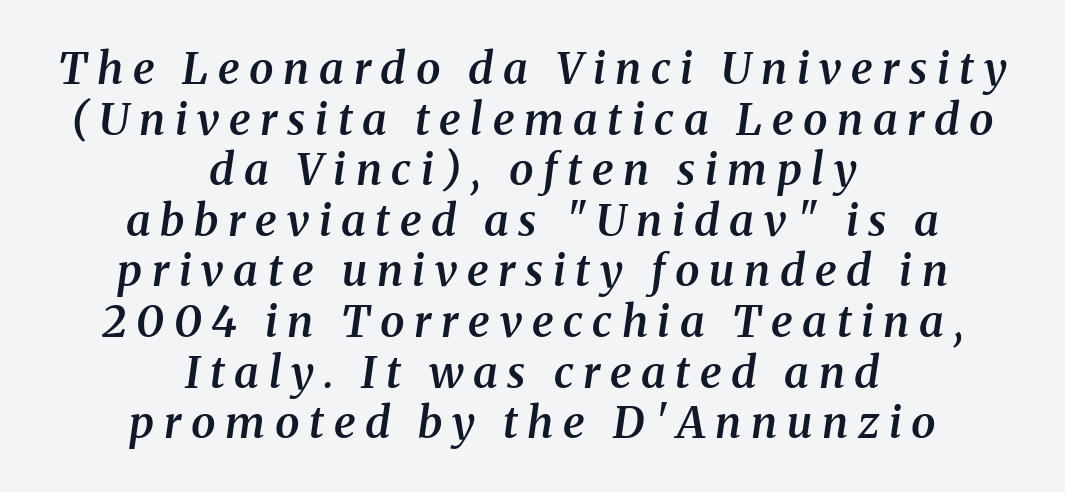
Are there feet on the stems? There are — it's a serif. This is moderately heavy type, rendered in semibold. Style check: oblique. Is the block centered? Yes — each line is placed symmetrically about the middle.
